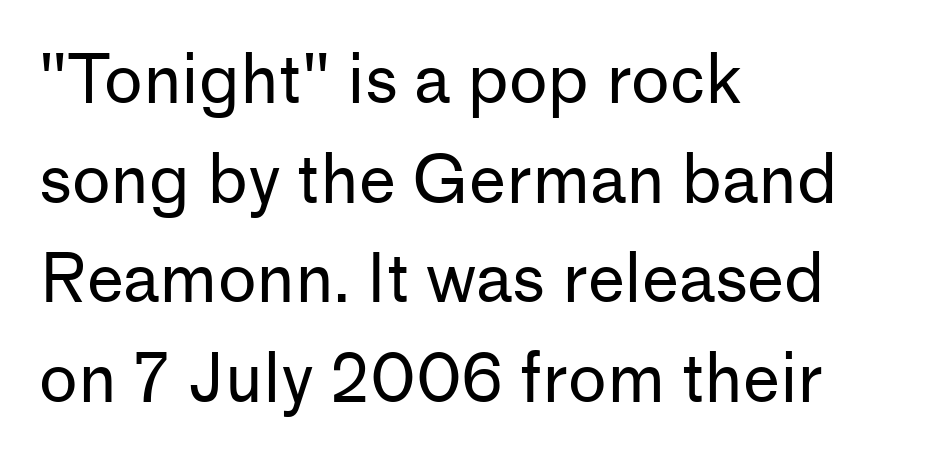
Q: Is the text bold? A: No.
Q: Is the text italic (slanted)? A: No, it is upright.
Q: Is the typeface a serif or a sans-serif typeface? A: Sans-serif.
Q: Is the text underlined? A: No.
Q: How is the paragraph aligned? A: Left-aligned.
Q: Is the spacing between letters normal or unusually wide? A: Normal.
Q: Is the spacing between lines tight, normal or loose? A: Normal.
Q: Width (condensed, normal, or wide)? A: Normal.
Q: Stroke contrast? A: Low.
Q: x-height? A: Medium.
Q: Monospaced? A: No.
